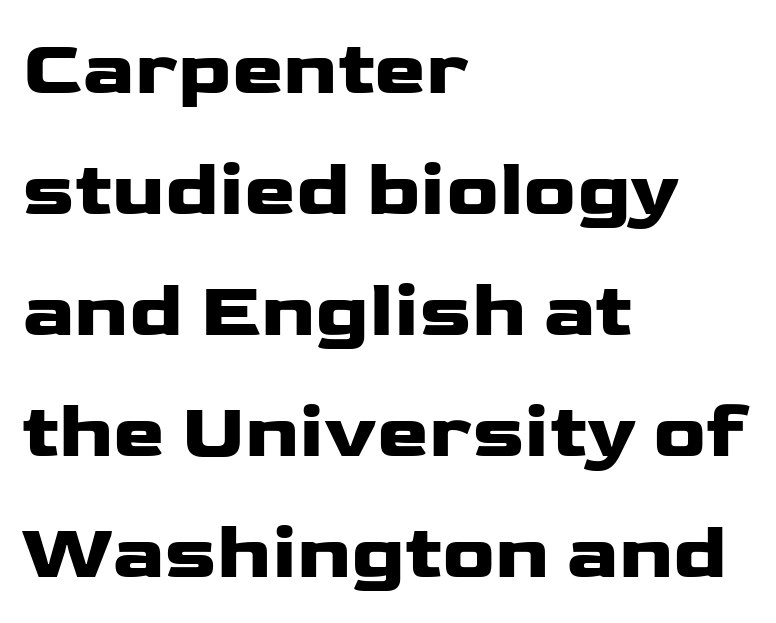
{"serif": "no", "italic": "no", "bold": "yes", "weight": "heavy", "width": "wide", "stroke_contrast": "low", "x_height": "medium", "monospaced": "no", "underline": "no", "align": "left", "line_spacing": "normal", "line_spacing_ratio": 1.55, "letter_spacing": "normal", "letter_spacing_em": 0.0, "glyph_px": 78}
